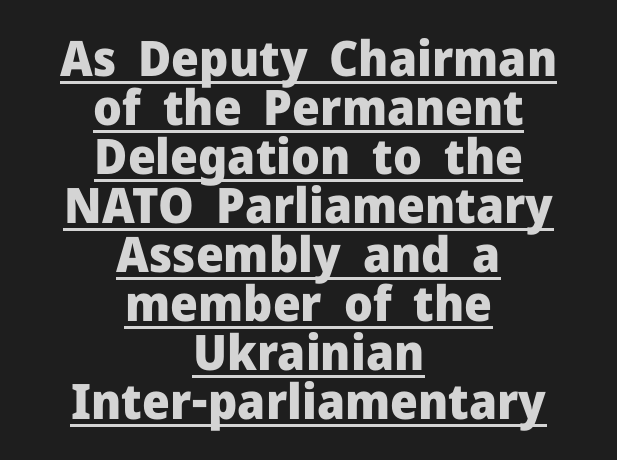
{"serif": "no", "italic": "no", "bold": "yes", "weight": "heavy", "width": "normal", "stroke_contrast": "low", "x_height": "medium", "monospaced": "no", "underline": "yes", "align": "center", "line_spacing": "tight", "line_spacing_ratio": 1.0, "letter_spacing": "normal", "letter_spacing_em": 0.0, "glyph_px": 49}
